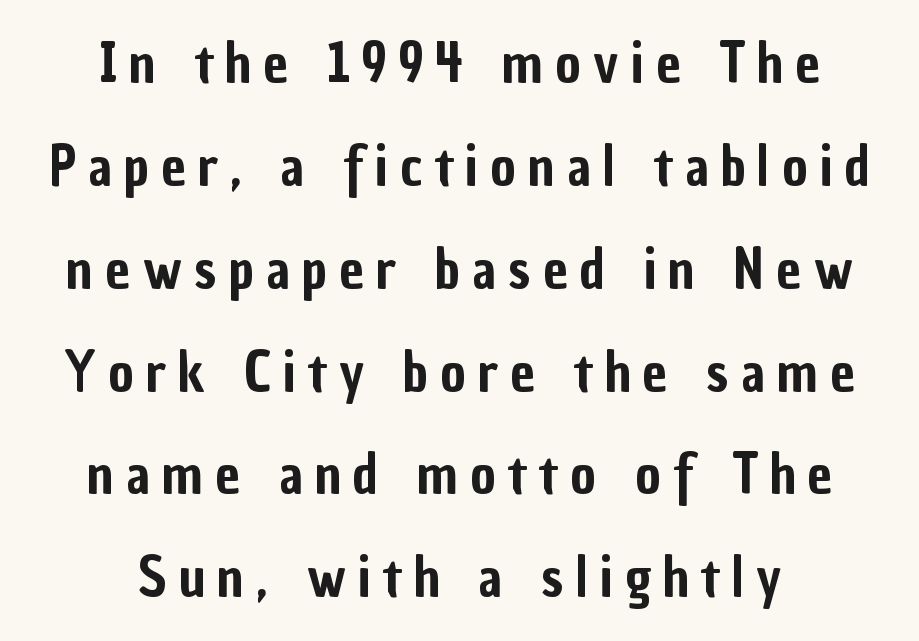
{"serif": "no", "italic": "no", "width": "condensed", "stroke_contrast": "low", "x_height": "medium", "monospaced": "no", "underline": "no", "align": "center", "line_spacing_ratio": 1.87, "letter_spacing": "wide", "letter_spacing_em": 0.22, "glyph_px": 55}
